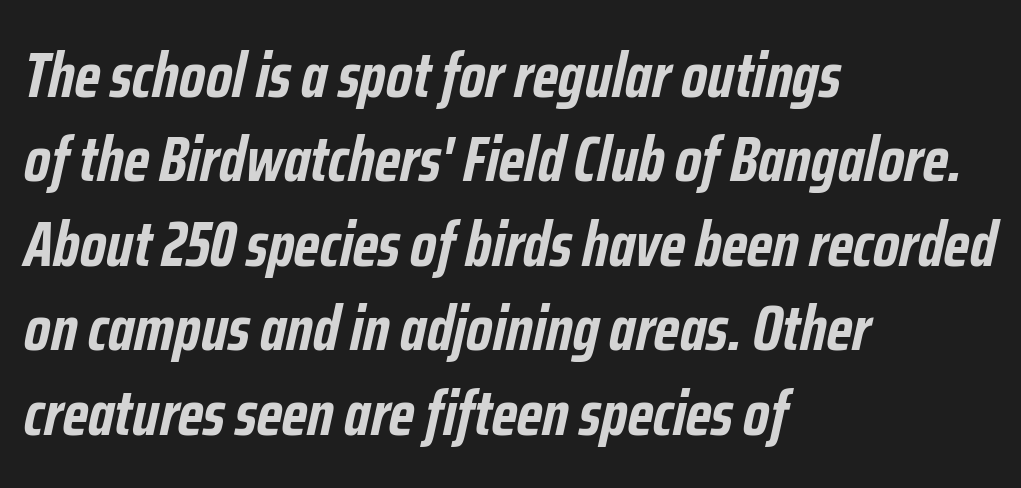
The image shows 64 px semibold, condensed type, italic (leaning right); set left-aligned, normal line spacing (1.32x), normal letter spacing, not underlined; low stroke contrast and a medium x-height.
